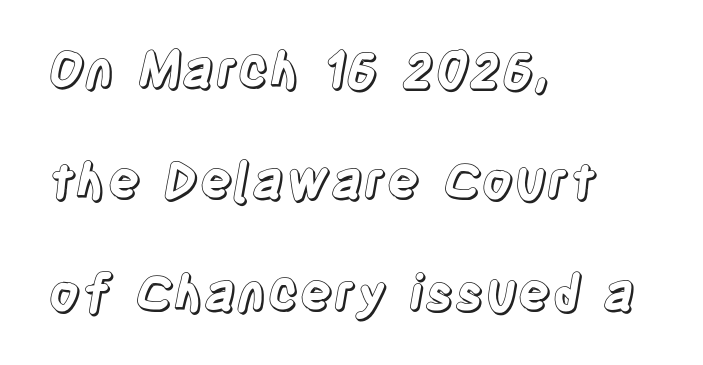
The image shows 50 px condensed type; set left-aligned, loose line spacing (2.23x), normal letter spacing, not underlined; a large x-height.
